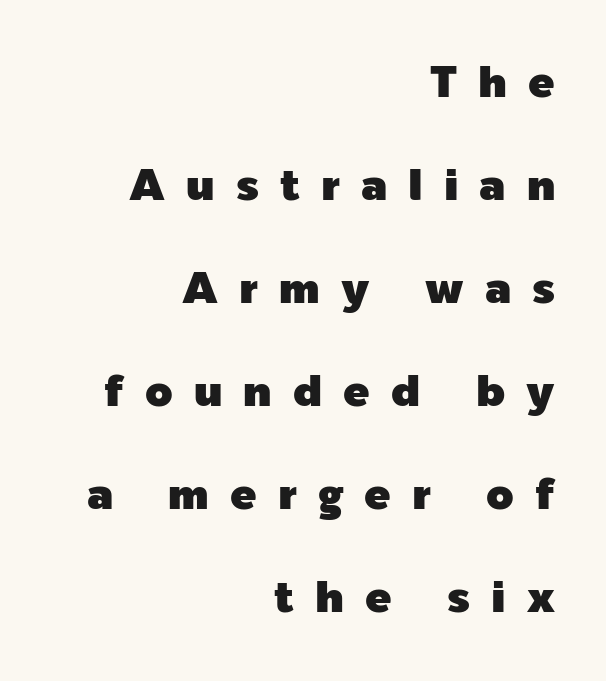
Notice the wide empty band between every row — that's loose leading. Notice how the stems are strictly vertical — no italics here. Underline: absent. Substantial extra tracking has been applied to these lines.
